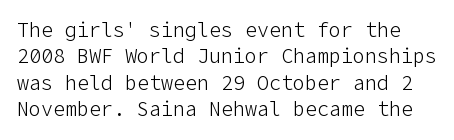
Vertical stems look standard width or narrower in stroke. Each row of text sits above clean, open space. Line spacing here is normal. There is no visible air inserted between adjacent glyphs. The specimen reads as upright at a glance.
